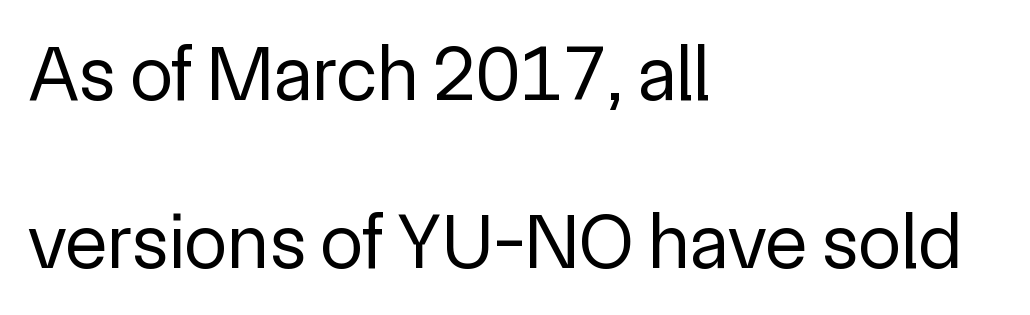
The image shows 78 px regular-weight sans-serif type, upright; set left-aligned, loose line spacing (2.15x), normal letter spacing, not underlined; a medium x-height.
